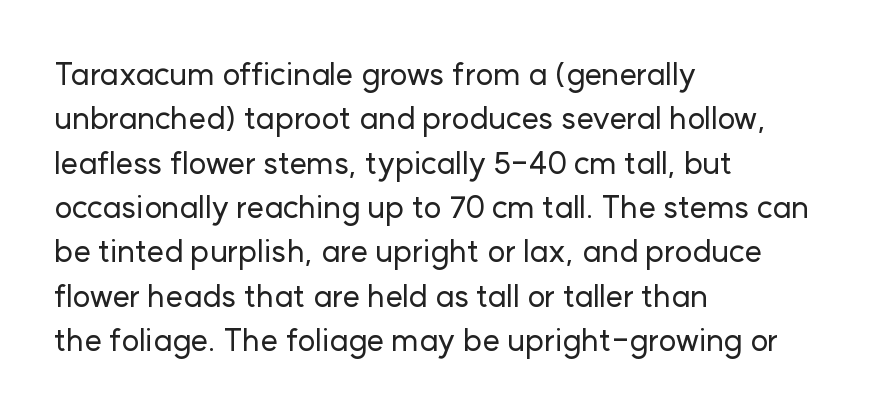
Is the letter spacing exaggerated? No — it looks like the ordinary default. The glyphs are unaccompanied by any horizontal stroke below them. Characters remain perfectly vertical along every line. How would I describe the line gaps? Plain and ordinary.
